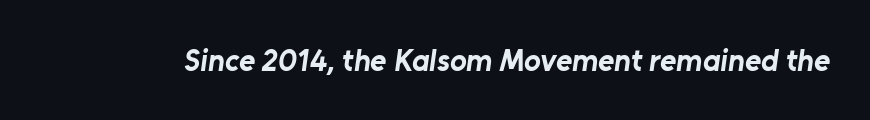
The line texture is even and compact thanks to regular tracking. As a designer I'd log this as weight 700, bold. Words float on clear page, feet unadorned. Varying glyph widths throughout — classic text-font behaviour. This rendering employs a face without finishing strokes, i.e., a sans-serif.
